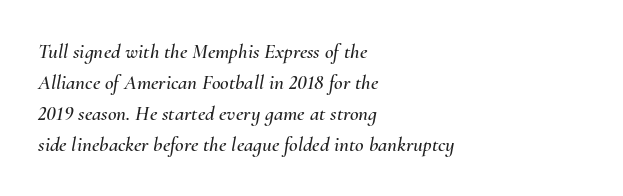
The font's italic variant was chosen for this text. Does extra space separate the letters? No, they use regular spacing. Beneath every word, the page is bare. The rag falls on the right side of this text block. The space between consecutive lines is moderate.
